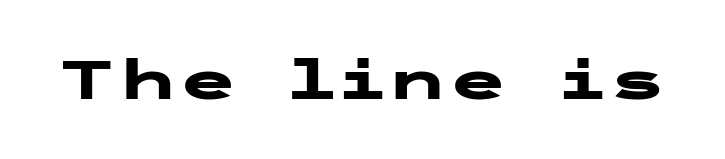
Observe the absence of serifs on each vertical stroke in this sample. Look at the tracking — it's just the regular setting, nothing added. Heavy-handed strokes throughout: this text is bold. Quick note: not italic, upright. Quick note: underline off.
